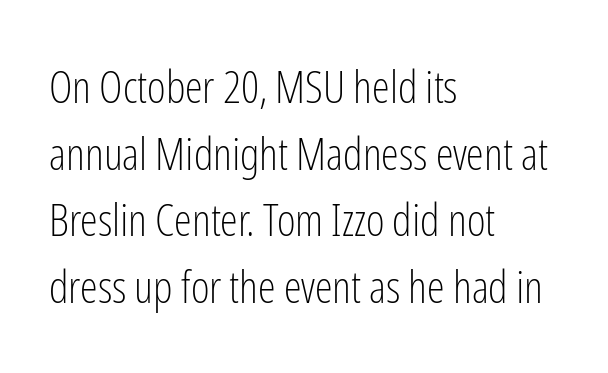
The image shows 45 px light, condensed sans-serif type, upright; set left-aligned, normal line spacing (1.48x), normal letter spacing, not underlined; low stroke contrast and a medium x-height.
